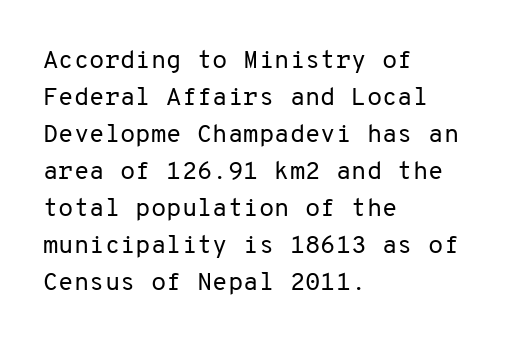
{"italic": "no", "bold": "no", "underline": "no", "align": "left", "line_spacing": "normal", "line_spacing_ratio": 1.48, "letter_spacing": "normal", "letter_spacing_em": 0.0, "glyph_px": 25}
